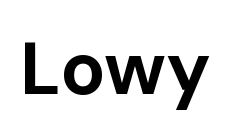
Each letter keeps its own natural width here, so spacing adapts to shape. The font's upright variant was chosen for this text. Grotesque or geometric, the face here clearly has no serifs. The font is running at its bold setting. Honestly, the letter spacing is just normal — you wouldn't notice it.
